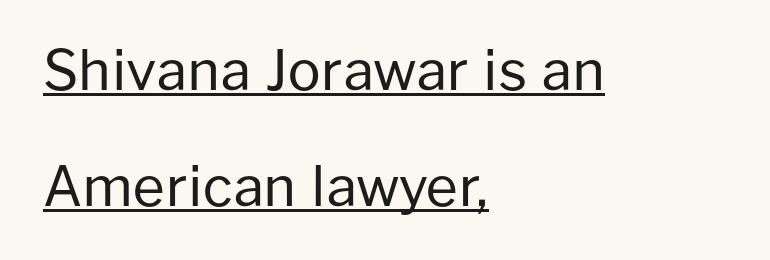
Q: Is the text bold? A: No.
Q: Is the text italic (slanted)? A: No, it is upright.
Q: Is the typeface a serif or a sans-serif typeface? A: Sans-serif.
Q: Is the text underlined? A: Yes.
Q: How is the paragraph aligned? A: Left-aligned.
Q: Is the spacing between letters normal or unusually wide? A: Normal.
Q: Is the spacing between lines tight, normal or loose? A: Loose.
Q: Width (condensed, normal, or wide)? A: Normal.
Q: Stroke contrast? A: Low.
Q: x-height? A: Medium.
Q: Monospaced? A: No.
